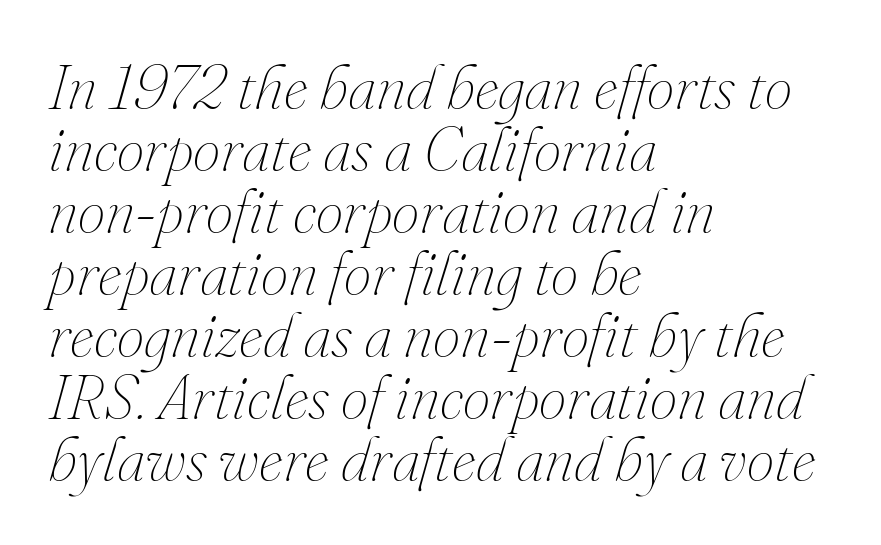
The weight tops out at a normal text grade. Varying glyph widths throughout — classic text-font behaviour. The passage is arranged the way most books set body copy — flush left. An italicized treatment has been applied to the whole sample. Between one letter and the next there's only the usual sliver of space. Letters rest on an invisible, unmarked baseline.
